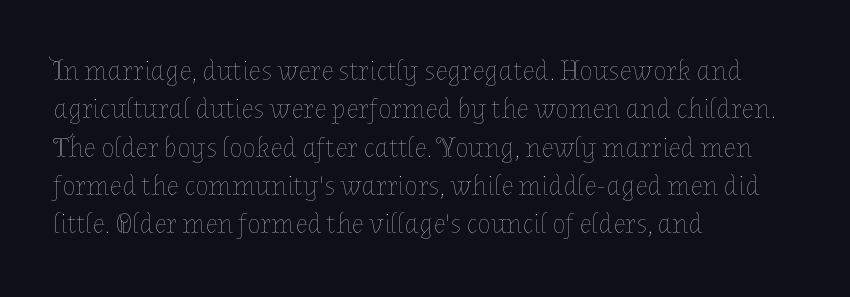
The image shows 28 px thin type, upright; set left-aligned, normal line spacing (1.37x), normal letter spacing, not underlined; low stroke contrast and a medium x-height.
